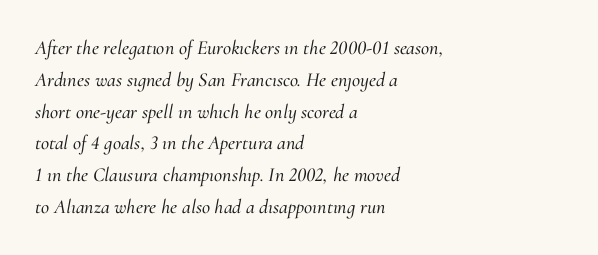
The image shows 20 px text type, italic (leaning right); set left-aligned, normal line spacing (1.59x), normal letter spacing, not underlined.
